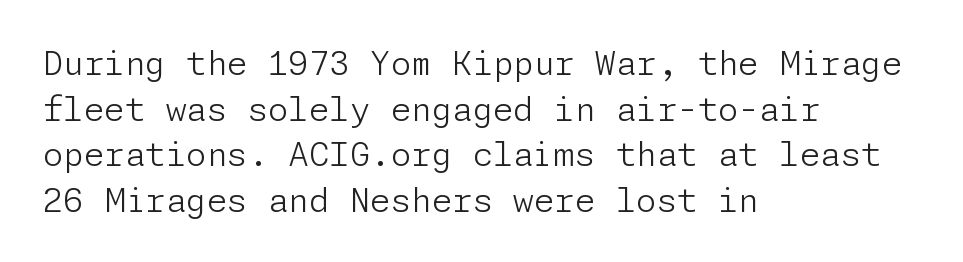
{"serif": "no", "italic": "no", "bold": "no", "weight": "light", "width": "normal", "stroke_contrast": "low", "x_height": "medium", "underline": "no", "align": "left", "line_spacing": "normal", "line_spacing_ratio": 1.38, "letter_spacing": "normal", "letter_spacing_em": 0.0, "glyph_px": 33}
